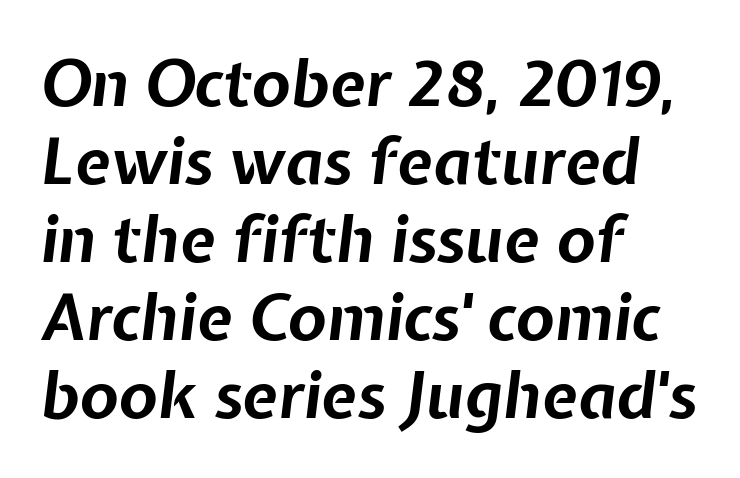
Is the type bold? Yes — the strokes are clearly thick and heavy. The lettering tilts uniformly, giving the passage an italic look. Notice how the passage keeps a crisp vertical edge on the left only. Letter spacing: default.
